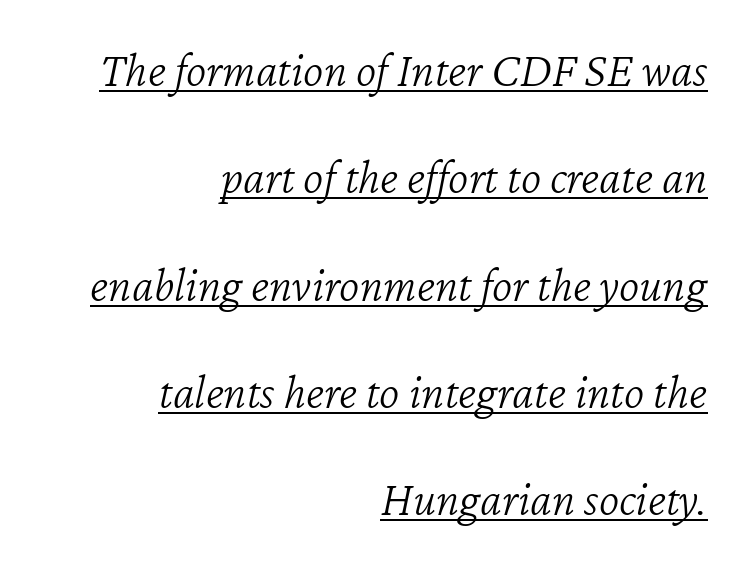
You can tell it's italic because the verticals aren't actually vertical. This sample trades compactness for vertical openness between lines. Nothing heavy about these letters — not bold at all. Proportional: the letters do not fall into vertical columns. The typesetter has applied underlining to the passage shown.
